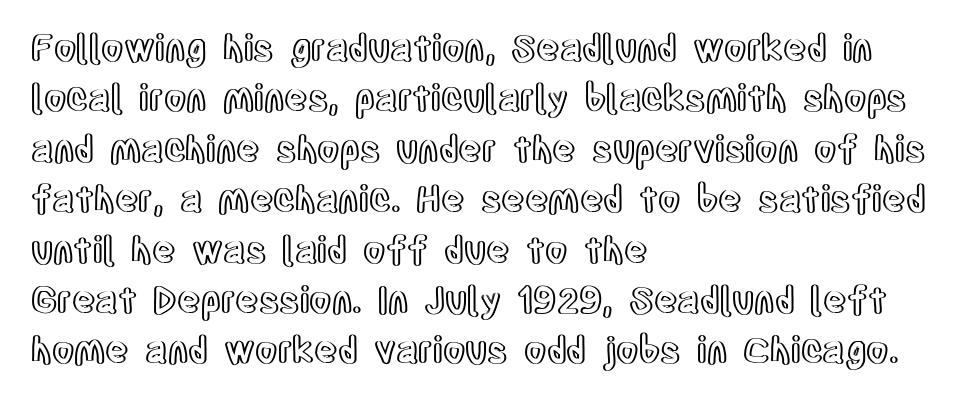
Q: Is the text italic (slanted)? A: No, it is upright.
Q: Is the text underlined? A: No.
Q: How is the paragraph aligned? A: Left-aligned.
Q: Is the spacing between letters normal or unusually wide? A: Normal.
Q: Is the spacing between lines tight, normal or loose? A: Normal.
Q: Width (condensed, normal, or wide)? A: Condensed.
Q: x-height? A: Large.
Q: Monospaced? A: No.
